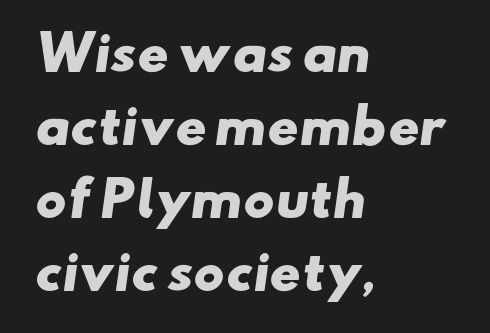
These words are printed bold, with thick strokes throughout. Is this a fixed-width face? No — the glyphs have proportional, varying widths. Letters rest on an invisible, unmarked baseline. These lines are composed in type without serifs. The space between consecutive lines is moderate.
